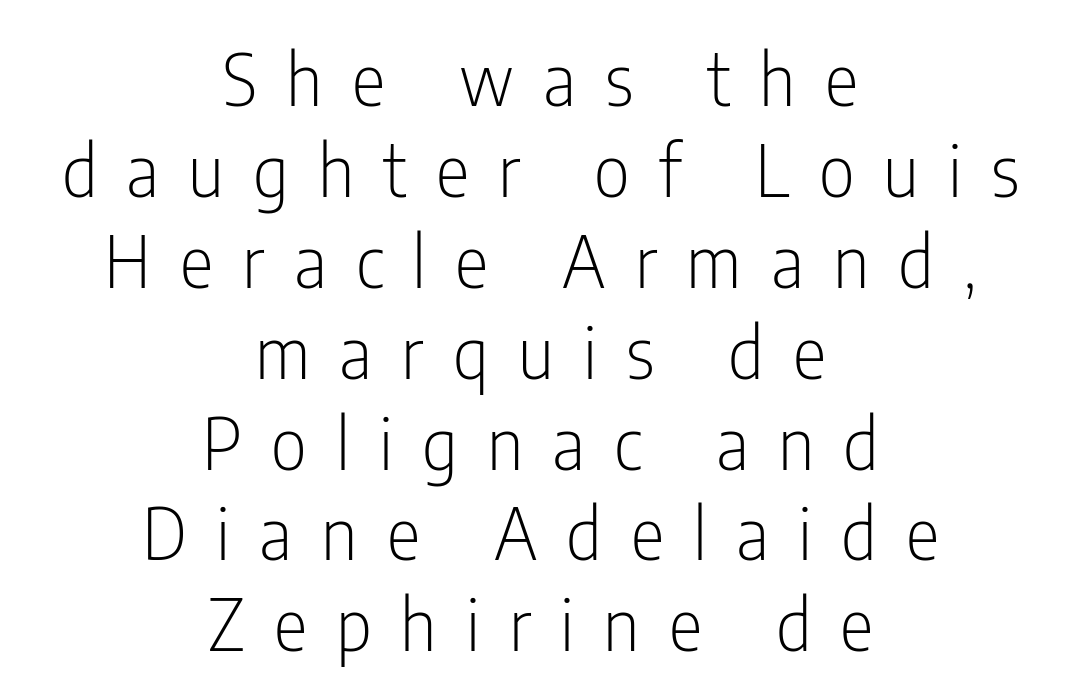
{"serif": "no", "italic": "no", "bold": "no", "weight": "light", "width": "condensed", "stroke_contrast": "low", "x_height": "medium", "monospaced": "no", "underline": "no", "align": "center", "line_spacing": "normal", "line_spacing_ratio": 1.28, "letter_spacing": "wide", "letter_spacing_em": 0.41, "glyph_px": 71}
